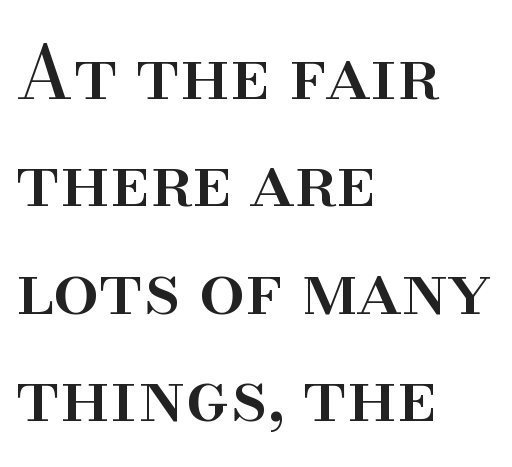
No extra tracking has been applied to these lines. Reading down the column, the eye jumps a familiar distance to each next line. The passage shown is typed in a proportional face where columns would drift. Caption: multi-line text, flush left, ragged right. Are there feet on the stems? There are — it's a serif.
